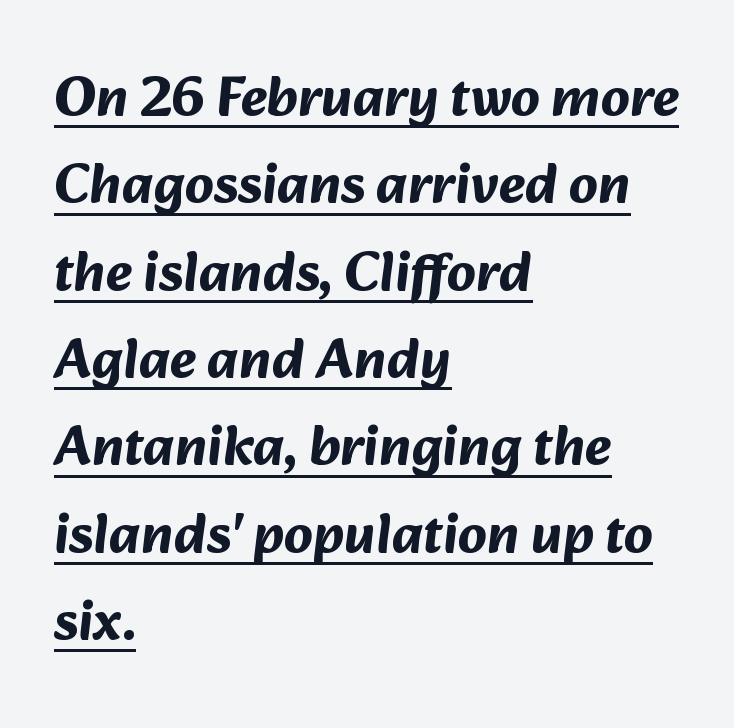
Each letter keeps its own natural width here, so spacing adapts to shape. Check where the strokes stop: nothing finishes them off — pure sans. Caption: lettering with a line underneath. The rag falls on the right side of this text block.
